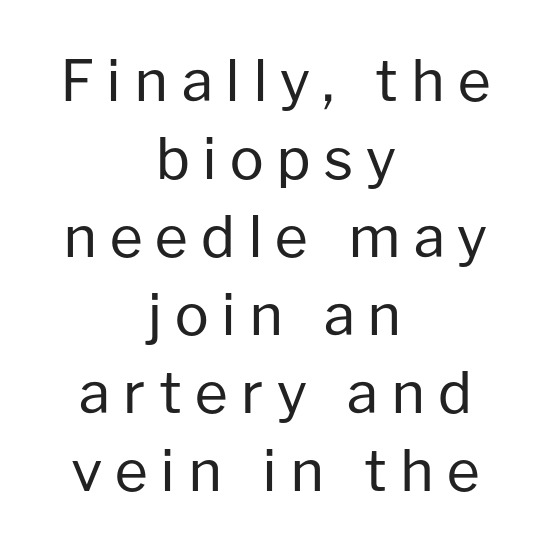
The image shows 57 px regular-weight sans-serif type, upright; set centered, normal line spacing (1.37x), unusually wide letter spacing (+0.22 em), not underlined; low stroke contrast and a medium x-height.
